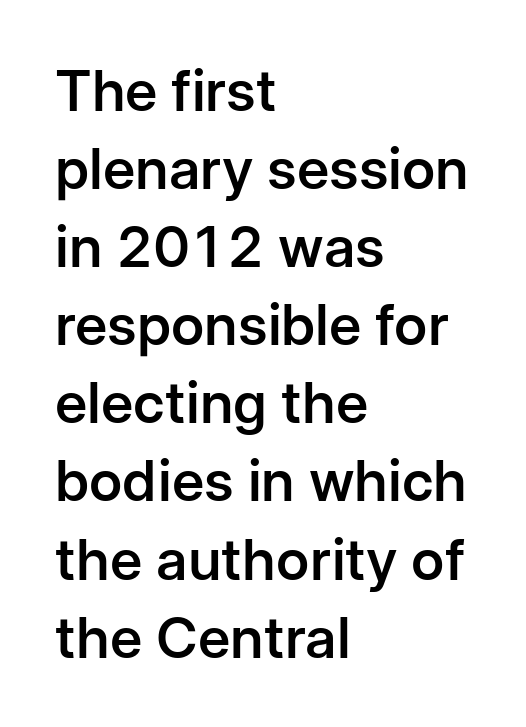
Q: Is the text bold? A: Semi-bold.
Q: Is the text italic (slanted)? A: No, it is upright.
Q: Is the typeface a serif or a sans-serif typeface? A: Sans-serif.
Q: Is the text underlined? A: No.
Q: How is the paragraph aligned? A: Left-aligned.
Q: Is the spacing between letters normal or unusually wide? A: Normal.
Q: Is the spacing between lines tight, normal or loose? A: Normal.
Q: Width (condensed, normal, or wide)? A: Normal.
Q: Stroke contrast? A: Low.
Q: x-height? A: Medium.
Q: Monospaced? A: No.
